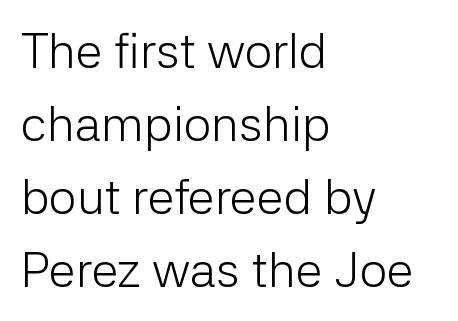
The typeface has the unassuming heft of standard copy or less. No italicization has been applied; the sample stays upright. Line beginnings align vertically; line endings do not. Between one letter and the next there's only the usual sliver of space. Each new line begins a customary step beneath the previous one. The typeface chosen for these lines omits serifs.
